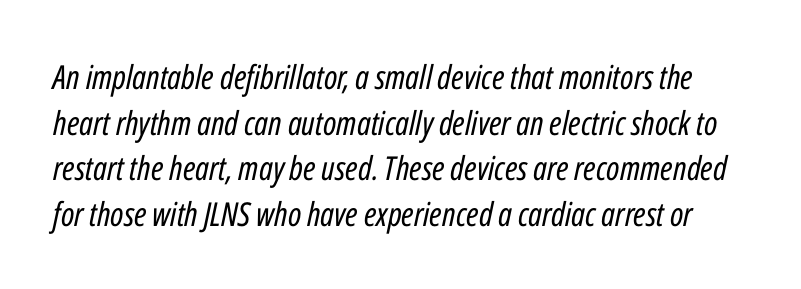
The image shows 33 px regular-weight, condensed type, italic (leaning right); set normal line spacing (1.38x), normal letter spacing, not underlined; low stroke contrast and a medium x-height.
